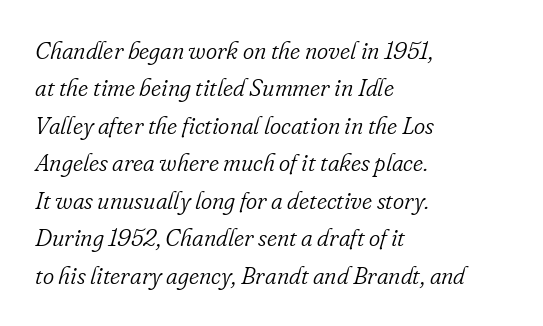
Q: Is the text bold? A: No.
Q: Is the text italic (slanted)? A: Yes, it leans right by about 16 degrees.
Q: Is the text underlined? A: No.
Q: How is the paragraph aligned? A: Left-aligned.
Q: Is the spacing between letters normal or unusually wide? A: Normal.
Q: Is the spacing between lines tight, normal or loose? A: Normal.
